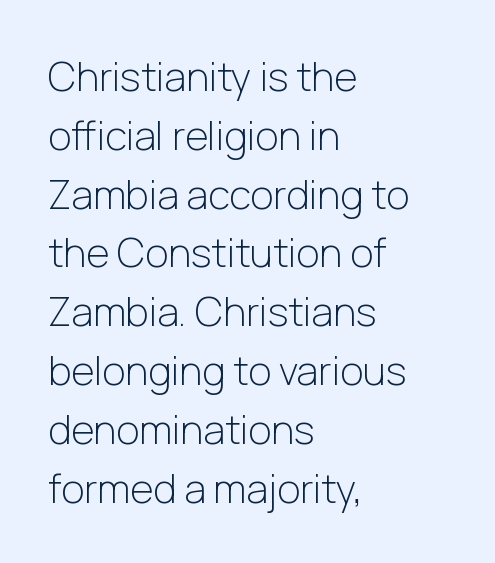
This is the regular roman posture of the typeface. Layout note: lines flush left. Look at the tracking — it's just the regular setting, nothing added. Spacing verdict: proportional, widths tailored to each character.
